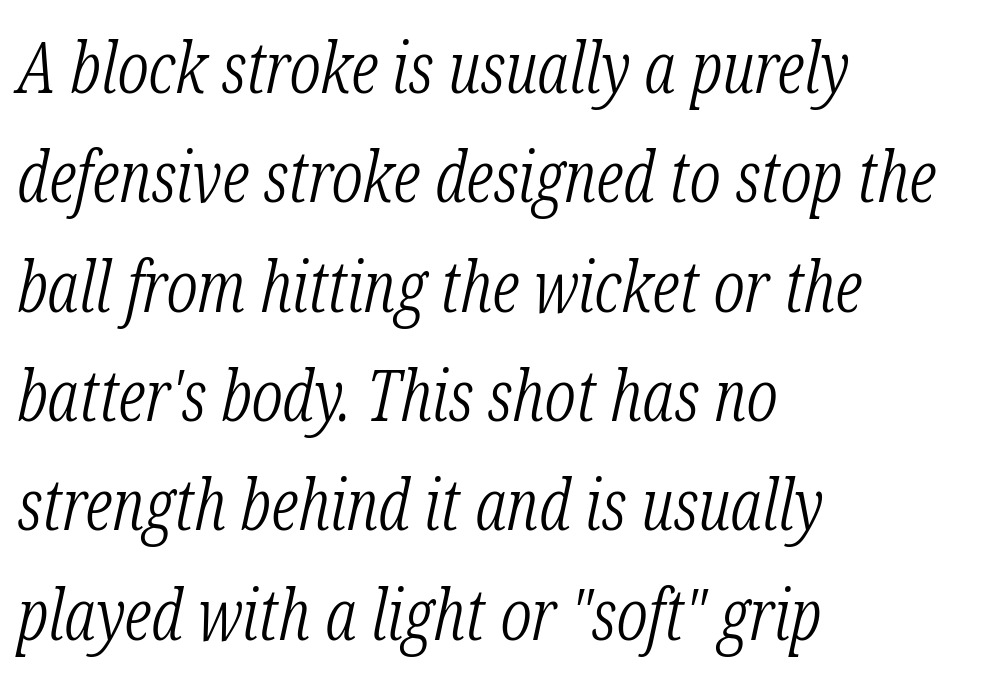
{"serif": "yes", "italic": "yes", "lean": "right", "slant_degrees": 12, "bold": "no", "weight": "light", "width": "condensed", "stroke_contrast": "low", "x_height": "medium", "monospaced": "no", "underline": "no", "align": "left", "line_spacing": "normal", "line_spacing_ratio": 1.54, "letter_spacing": "normal", "letter_spacing_em": 0.0, "glyph_px": 71}
